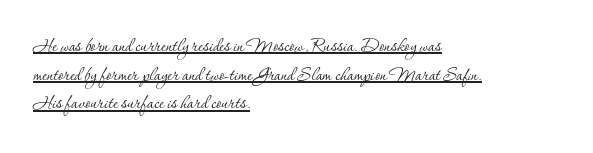
You could call the tracking neutral — neither tight nor loose. Weight: regular or lighter. Reading down the block, your eye returns to a fixed left position each line. The glyphs are accompanied by a horizontal stroke just below them. Reading down the column, the eye jumps a familiar distance to each next line.
